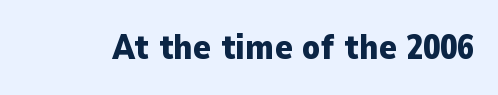
The type sits square on the baseline with zero lean. The face used here has the dense, thick strokes of a bold. Descenders hang freely into open space. The passage shown has conventional tracking throughout. The type family on display is of the sans-serif kind. Think of a printed novel: that variable character pitch is what you see here.
